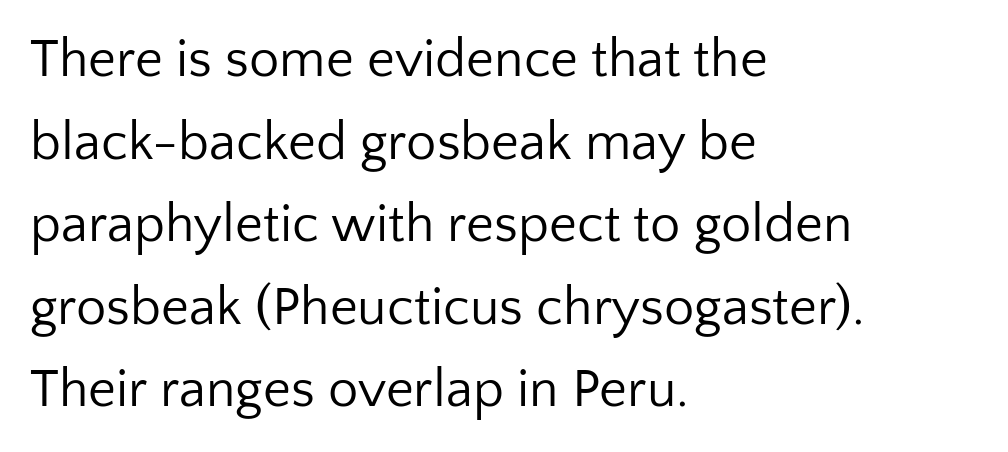
{"serif": "no", "italic": "no", "bold": "no", "weight": "regular", "width": "normal", "stroke_contrast": "low", "x_height": "medium", "monospaced": "no", "underline": "no", "align": "left", "line_spacing": "normal", "line_spacing_ratio": 1.53, "letter_spacing": "normal", "letter_spacing_em": 0.0, "glyph_px": 54}
